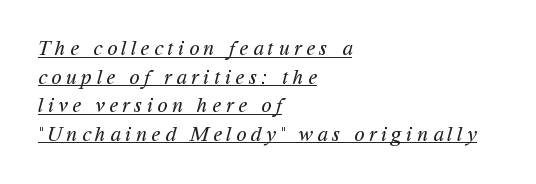
In designer terms, the underline attribute is active on this setting. Is this a heavy cut? Hardly; it is regular or lighter. Compared with typical paragraphs, the rows here are spaced about the same. Leftover space on each line is placed entirely after the last word. What stands out about the letter spacing? Its width — letters are far apart.
